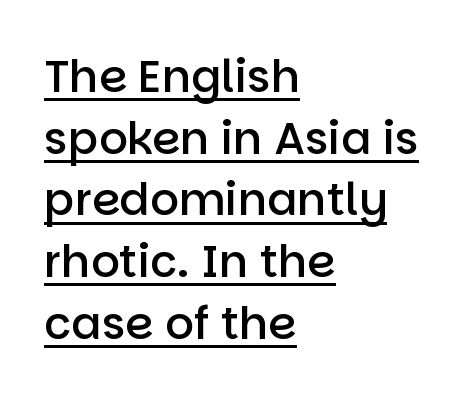
The image shows 45 px semibold sans-serif type, upright; set left-aligned, normal line spacing (1.37x), normal letter spacing, underlined; low stroke contrast and a large x-height.
